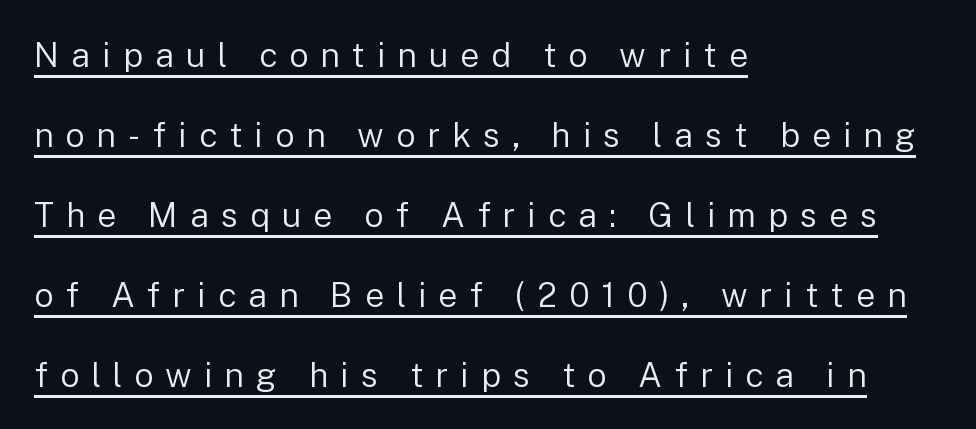
{"serif": "no", "italic": "no", "bold": "no", "weight": "regular", "width": "normal", "stroke_contrast": "low", "x_height": "medium", "monospaced": "no", "underline": "yes", "align": "left", "line_spacing": "loose", "line_spacing_ratio": 2.35, "letter_spacing": "wide", "letter_spacing_em": 0.35, "glyph_px": 34}
